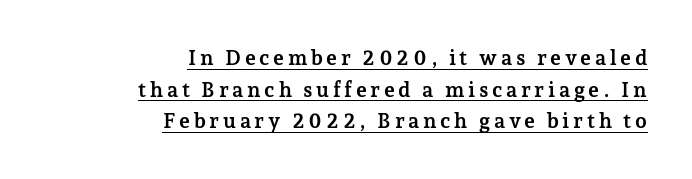
{"italic": "no", "bold": "yes", "underline": "yes", "align": "right", "line_spacing": "normal", "line_spacing_ratio": 1.51, "glyph_px": 21}
